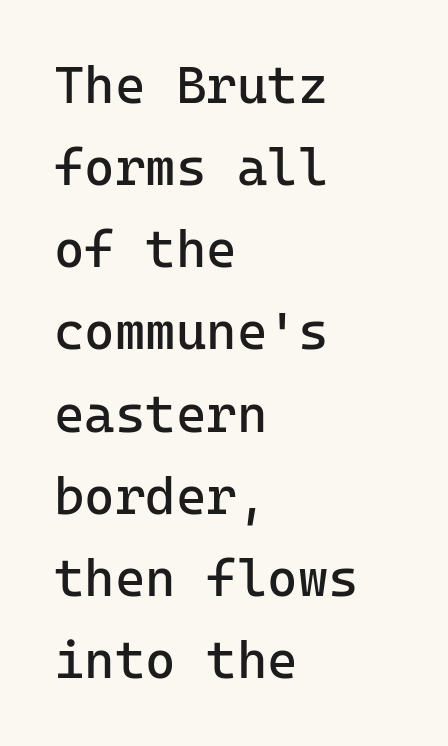
The image shows 52 px regular-weight sans-serif type, upright, monospaced; set left-aligned, normal line spacing (1.58x), normal letter spacing, not underlined; low stroke contrast and a medium x-height.
